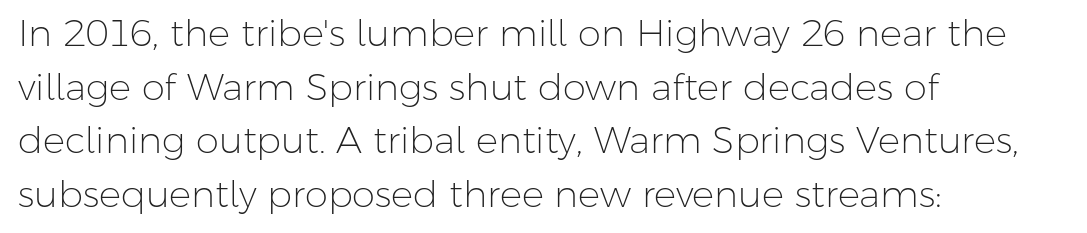
The image shows 37 px light sans-serif type, upright; set left-aligned, normal line spacing (1.45x), normal letter spacing, not underlined; low stroke contrast and a medium x-height.
